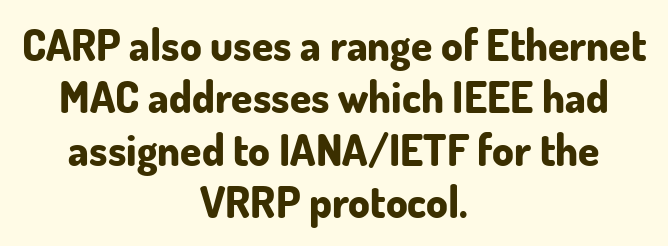
The image shows 43 px bold sans-serif type, upright; set centered, line spacing 1.22x, normal letter spacing, not underlined; low stroke contrast and a small x-height.
